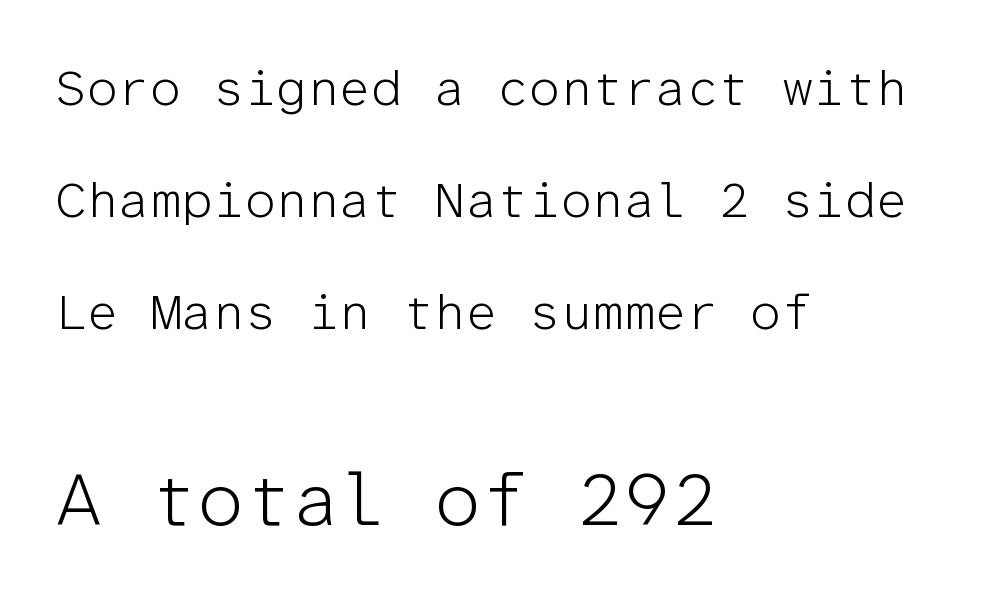
The image shows 75 px light sans-serif type, upright, monospaced; set left-aligned, loose line spacing (2.24x), normal letter spacing, not underlined; the second (bottom) block is 1.5x larger; low stroke contrast and a medium x-height.
